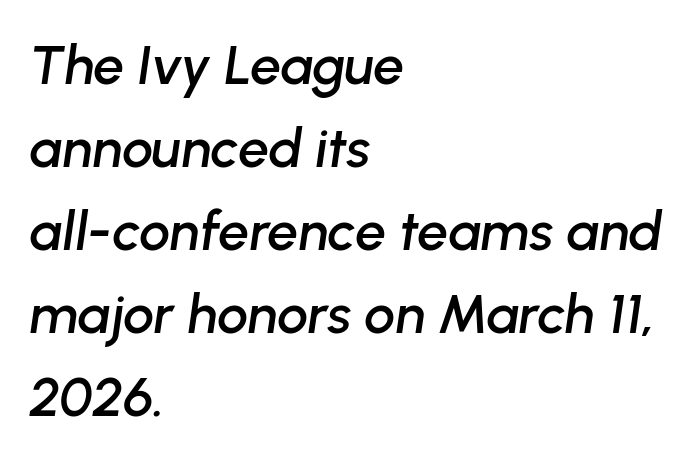
The image shows 55 px text type, italic (leaning right); set left-aligned, normal line spacing (1.51x), normal letter spacing, not underlined; low stroke contrast and a medium x-height.
